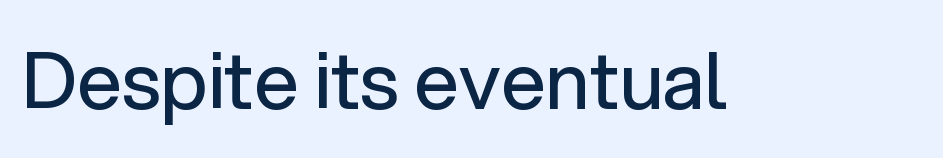
The image shows 79 px regular-weight sans-serif type, upright; set normal letter spacing, not underlined; low stroke contrast and a medium x-height.
